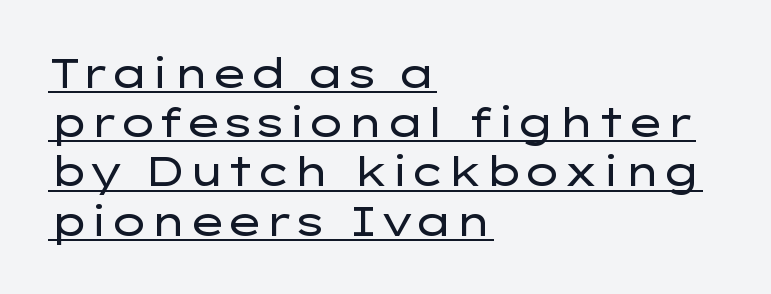
The image shows 40 px regular-weight, wide sans-serif type, upright; set left-aligned, line spacing 1.23x, normal letter spacing, underlined; low stroke contrast and a medium x-height.
